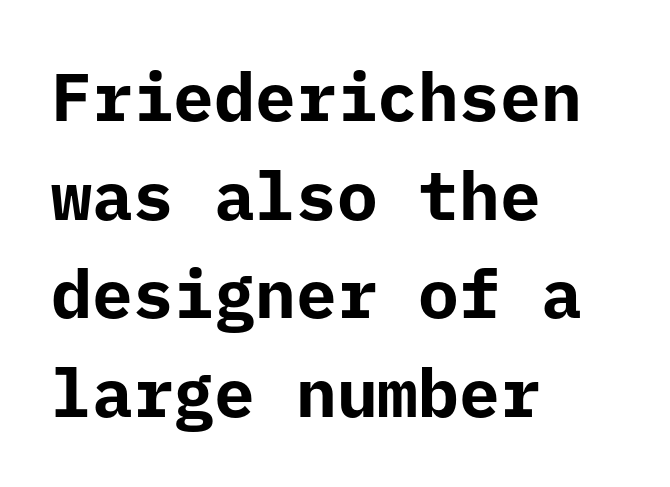
{"serif": "no", "italic": "no", "bold": "yes", "weight": "bold", "width": "normal", "stroke_contrast": "low", "x_height": "medium", "monospaced": "yes", "underline": "no", "align": "left", "line_spacing": "normal", "line_spacing_ratio": 1.45, "letter_spacing": "normal", "letter_spacing_em": 0.0, "glyph_px": 68}
